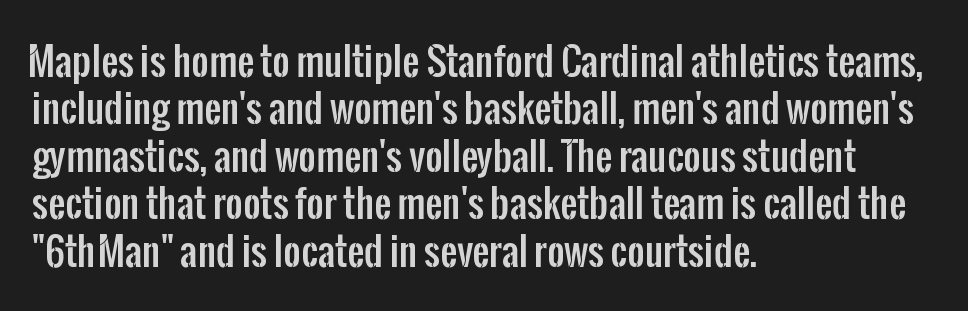
{"serif": "no", "italic": "no", "width": "condensed", "stroke_contrast": "low", "x_height": "medium", "monospaced": "no", "underline": "no", "align": "left", "line_spacing": "normal", "line_spacing_ratio": 1.25, "letter_spacing": "normal", "letter_spacing_em": 0.0, "glyph_px": 38}
